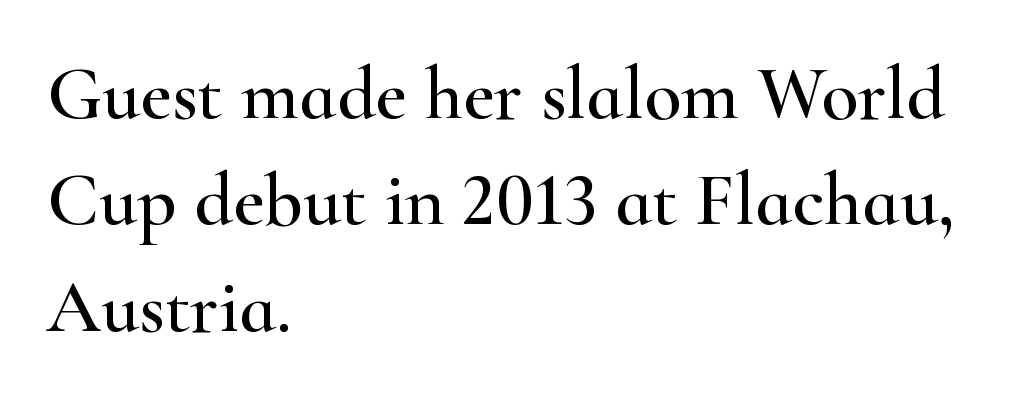
{"serif": "yes", "italic": "no", "width": "wide", "stroke_contrast": "high", "x_height": "small", "monospaced": "no", "underline": "no", "align": "left", "line_spacing": "normal", "line_spacing_ratio": 1.4, "letter_spacing": "normal", "letter_spacing_em": 0.0, "glyph_px": 76}
